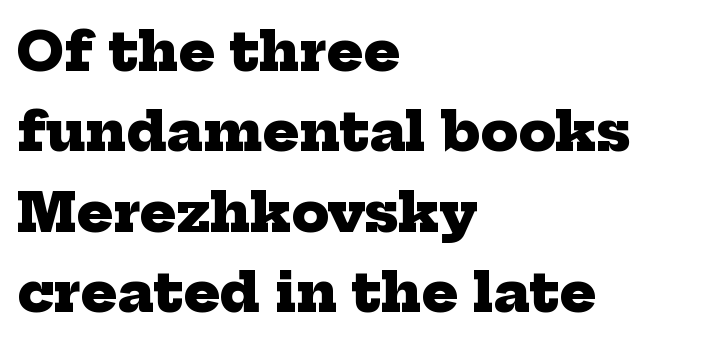
In terms of leading, this rendering sits right in the middle. In terms of letterspacing, this is plain default setting. Spacing verdict: proportional, widths tailored to each character. A full-strength bold gives these letters their thick strokes. The baseline area is clear. The passage shown is typeset with a serif family.
